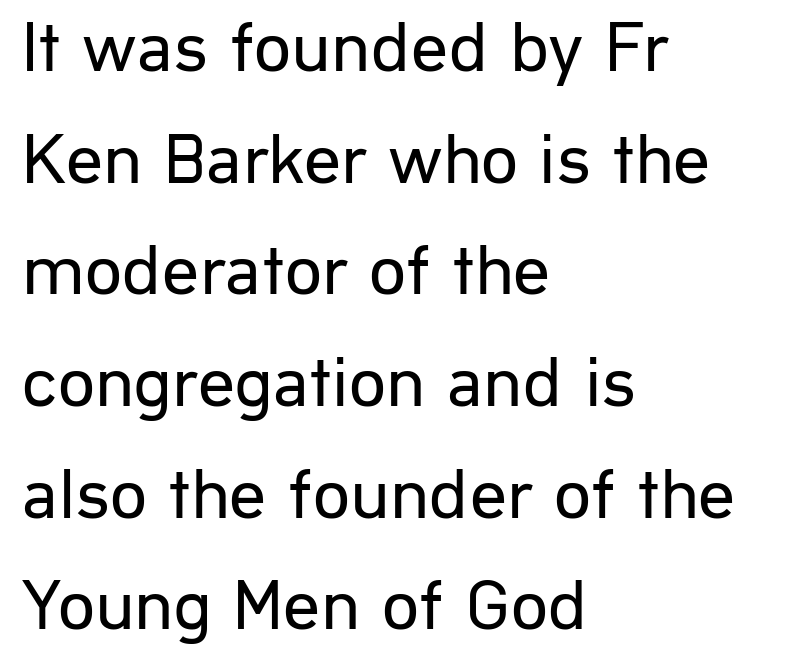
Q: Is the text bold? A: No.
Q: Is the text italic (slanted)? A: No, it is upright.
Q: Is the typeface a serif or a sans-serif typeface? A: Sans-serif.
Q: Is the text underlined? A: No.
Q: How is the paragraph aligned? A: Left-aligned.
Q: Is the spacing between letters normal or unusually wide? A: Normal.
Q: Is the spacing between lines tight, normal or loose? A: Normal.
Q: Width (condensed, normal, or wide)? A: Normal.
Q: Stroke contrast? A: Low.
Q: x-height? A: Medium.
Q: Monospaced? A: No.
